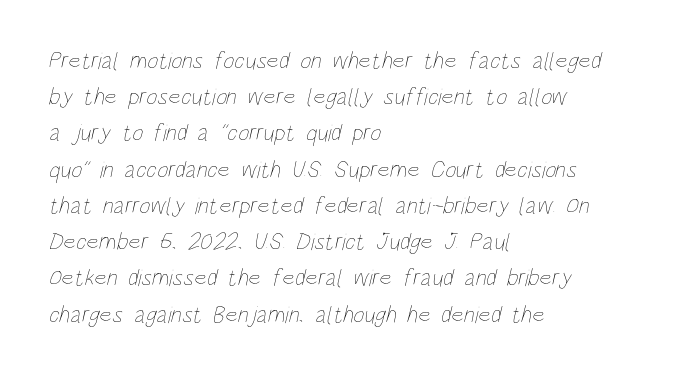
The image shows 24 px text type; set left-aligned, normal line spacing (1.51x), normal letter spacing, not underlined.
